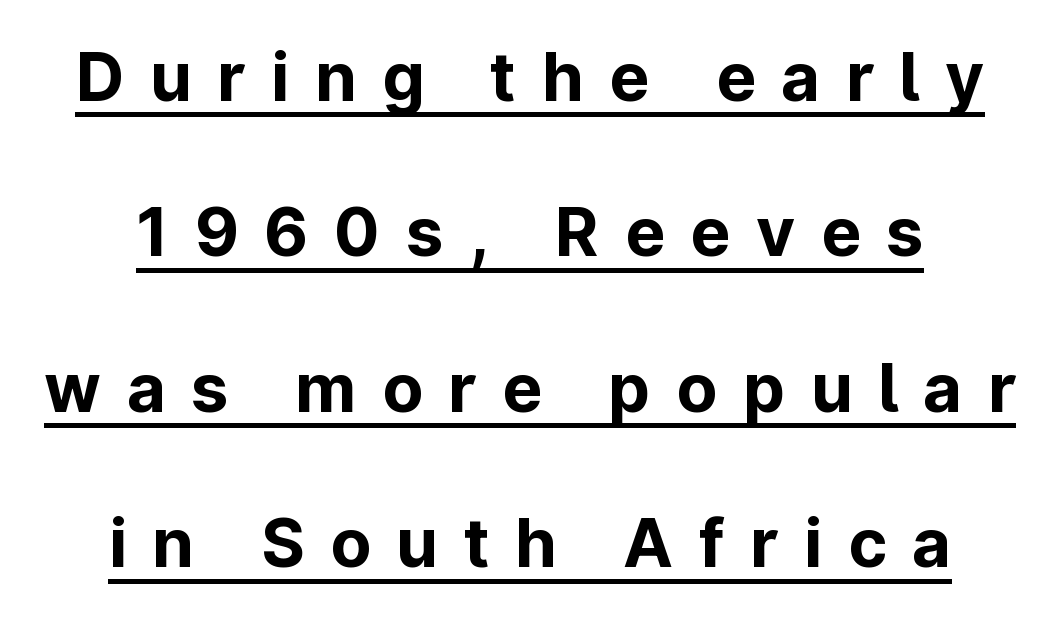
{"serif": "no", "italic": "no", "bold": "yes", "weight": "bold", "width": "normal", "stroke_contrast": "low", "x_height": "medium", "monospaced": "no", "underline": "yes", "line_spacing": "loose", "line_spacing_ratio": 2.32, "letter_spacing": "wide", "letter_spacing_em": 0.38, "glyph_px": 67}
